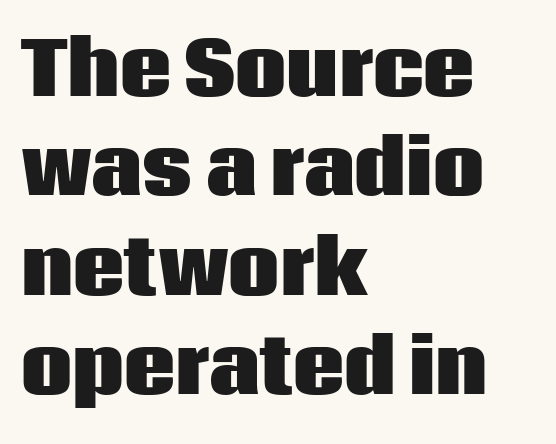
{"serif": "no", "italic": "no", "bold": "yes", "weight": "heavy", "width": "normal", "stroke_contrast": "low", "x_height": "large", "monospaced": "no", "underline": "no", "align": "left", "line_spacing": "normal", "line_spacing_ratio": 1.38, "letter_spacing": "normal", "letter_spacing_em": 0.0, "glyph_px": 72}
